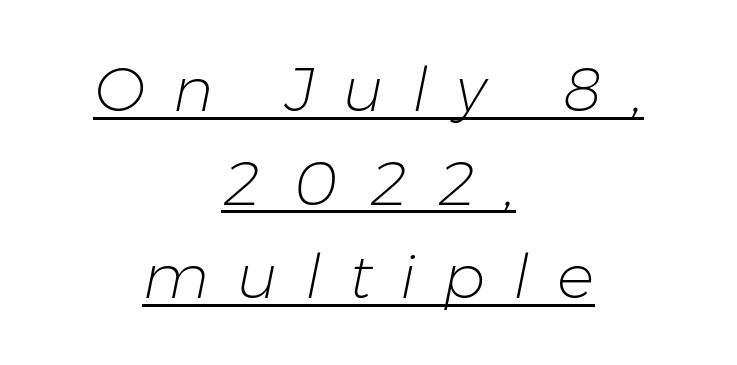
The image shows 62 px light type, italic (leaning right); set centered, normal line spacing (1.51x), unusually wide letter spacing (+0.45 em), underlined; low stroke contrast and a medium x-height.
